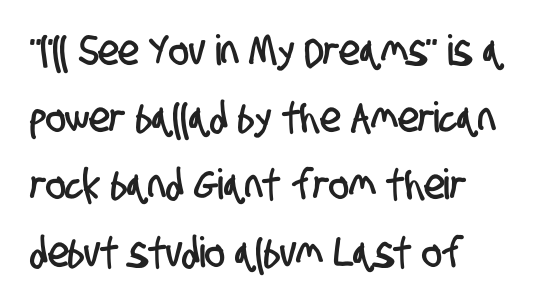
{"serif": "no", "width": "condensed", "stroke_contrast": "low", "x_height": "large", "monospaced": "no", "underline": "no", "line_spacing": "normal", "line_spacing_ratio": 1.6, "letter_spacing": "normal", "letter_spacing_em": 0.0, "glyph_px": 42}
